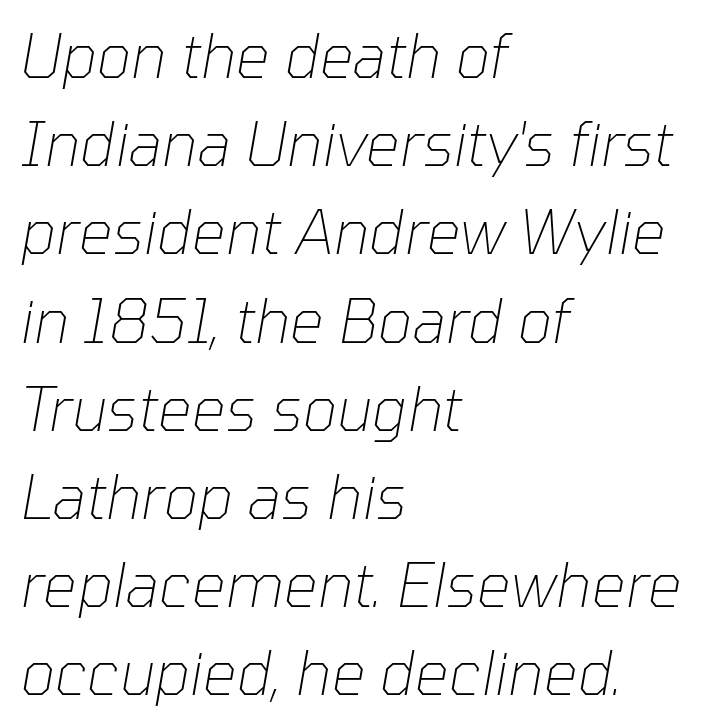
{"italic": "yes", "lean": "right", "slant_degrees": 10, "bold": "no", "weight": "thin", "width": "normal", "stroke_contrast": "low", "x_height": "medium", "monospaced": "no", "underline": "no", "align": "left", "line_spacing": "normal", "line_spacing_ratio": 1.47, "letter_spacing": "normal", "letter_spacing_em": 0.0, "glyph_px": 60}
